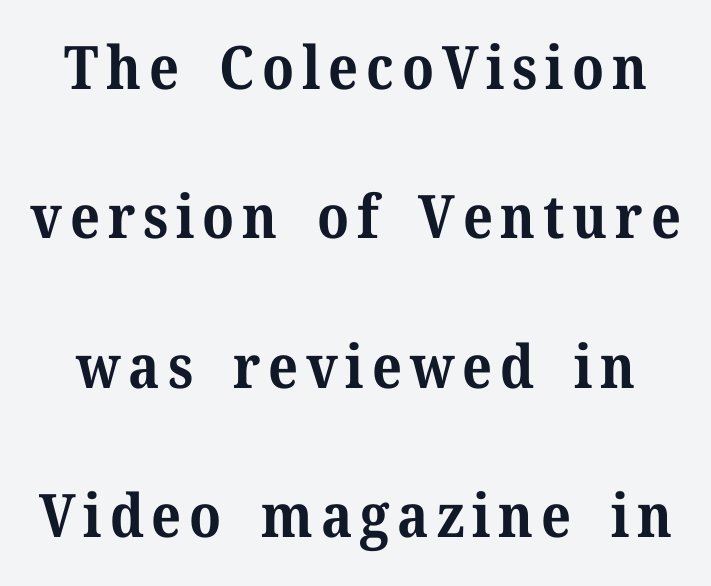
These words are printed bold, with thick strokes throughout. Unlike a clean sans, this face finishes its strokes with serifs. The strip under each line holds only bare page. The passage shown is typed in a proportional face where columns would drift.
